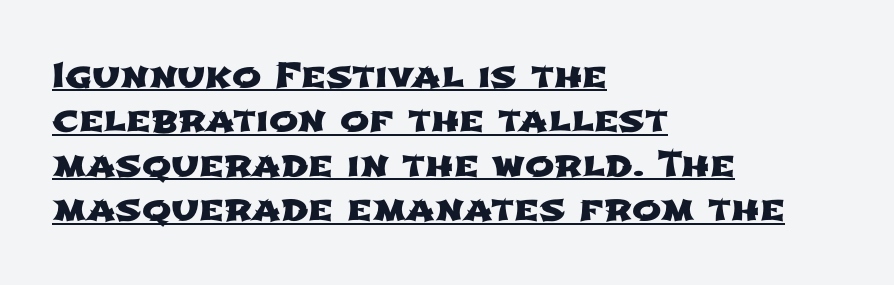
Q: Is the typeface a serif or a sans-serif typeface? A: Sans-serif.
Q: Is the text underlined? A: Yes.
Q: How is the paragraph aligned? A: Left-aligned.
Q: Is the spacing between letters normal or unusually wide? A: Normal.
Q: Is the spacing between lines tight, normal or loose? A: Normal.
Q: Width (condensed, normal, or wide)? A: Wide.
Q: Stroke contrast? A: Low.
Q: x-height? A: Medium.
Q: Monospaced? A: No.
